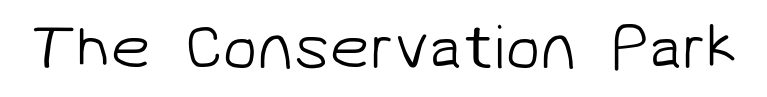
{"serif": "no", "bold": "no", "weight": "light", "width": "normal", "stroke_contrast": "low", "x_height": "medium", "monospaced": "no", "underline": "no", "letter_spacing": "normal", "letter_spacing_em": 0.0, "glyph_px": 64}
